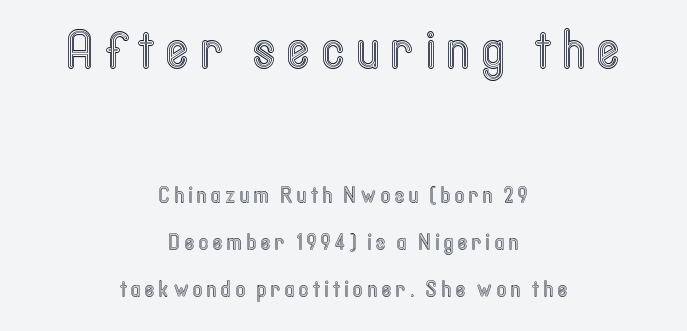
Q: Is the text italic (slanted)? A: No, it is upright.
Q: Is the text underlined? A: No.
Q: How is the paragraph aligned? A: Centered.
Q: Is the spacing between letters normal or unusually wide? A: Unusually wide.
Q: Is the spacing between lines tight, normal or loose? A: Loose.
Q: Which block of text is set in a larger size, the first (top) or the second (bottom)? A: The first (top) one.
Q: Width (condensed, normal, or wide)? A: Condensed.
Q: x-height? A: Medium.
Q: Monospaced? A: No.
